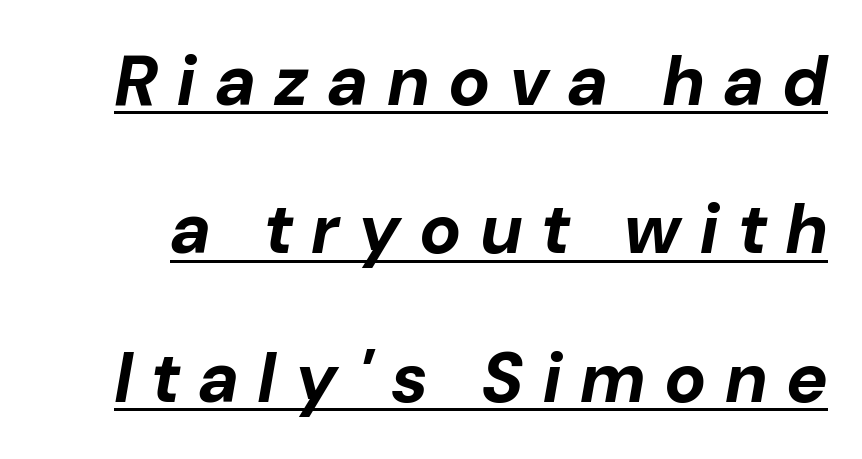
The image shows 70 px bold type, italic (leaning right); set loose line spacing (2.12x), unusually wide letter spacing (+0.29 em), underlined; low stroke contrast and a medium x-height.
